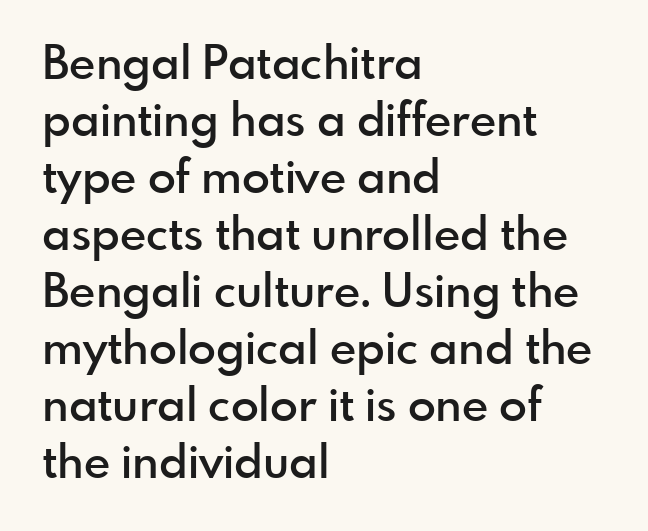
The image shows 46 px semibold sans-serif type, upright; set left-aligned, line spacing 1.24x, normal letter spacing, not underlined; a small x-height.
